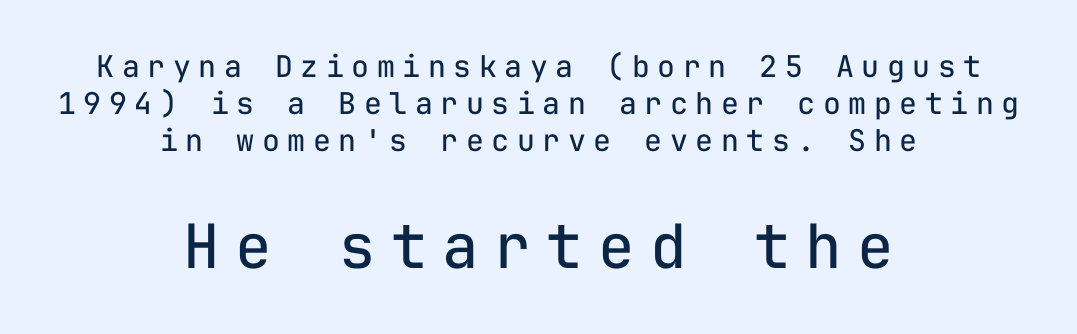
{"serif": "no", "italic": "no", "bold": "no", "weight": "regular", "width": "normal", "stroke_contrast": "low", "x_height": "medium", "monospaced": "yes", "underline": "no", "align": "center", "line_spacing_ratio": 1.23, "letter_spacing": "wide", "letter_spacing_em": 0.25, "larger_block": "second", "size_ratio": 2.03, "glyph_px": 61}
